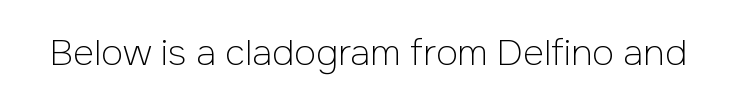
Each letter's strokes conclude bluntly, with no projecting serifs. Does the lettering tilt? It doesn't — this is upright. These lines are rendered in a variable-pitch font. The space directly below the letters is spotless.
